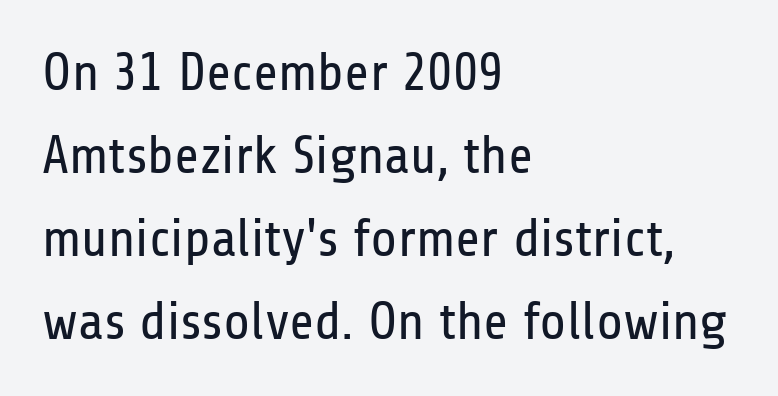
{"serif": "no", "italic": "no", "bold": "no", "weight": "regular", "width": "condensed", "stroke_contrast": "low", "x_height": "medium", "monospaced": "no", "underline": "no", "align": "left", "line_spacing": "normal", "line_spacing_ratio": 1.54, "letter_spacing": "normal", "letter_spacing_em": 0.0, "glyph_px": 54}
